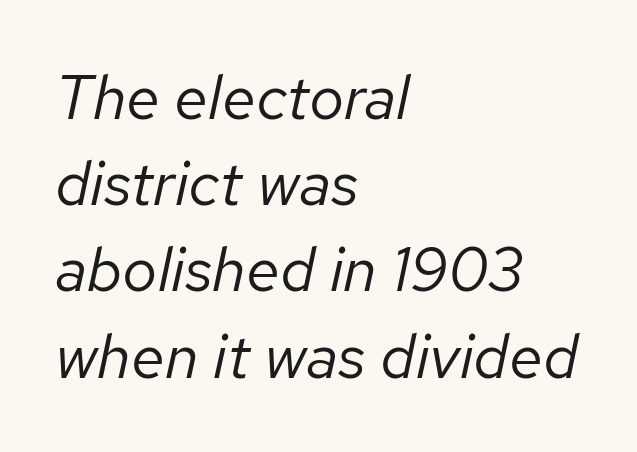
The image shows 62 px regular-weight type, italic (leaning right); set left-aligned, normal line spacing (1.39x), normal letter spacing, not underlined; low stroke contrast and a medium x-height.
